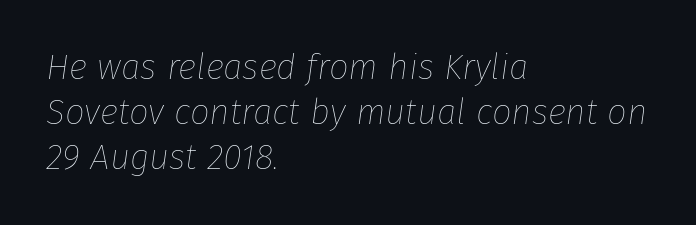
The image shows 35 px thin type, italic (leaning right); set left-aligned, normal line spacing (1.28x), normal letter spacing, not underlined; low stroke contrast and a medium x-height.
